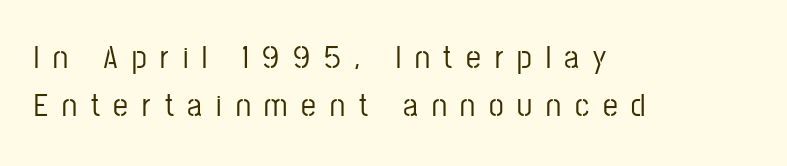
Check the space under the baseline: it is left empty. The passage shown stacks its lines at a standard gap. The text block is weighted toward the left margin, trailing off unevenly rightward. Substantial extra tracking has been applied to these lines. Looks like regular typesetting: each glyph gets only the width it needs.
